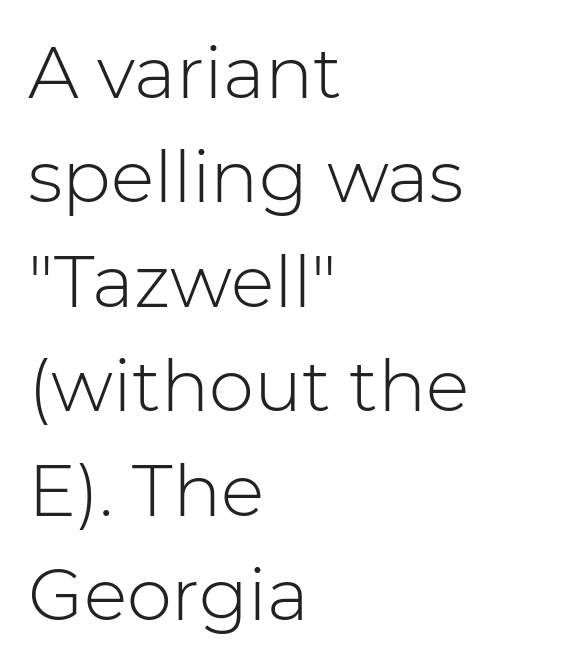
Q: Is the text bold? A: No.
Q: Is the text italic (slanted)? A: No, it is upright.
Q: Is the typeface a serif or a sans-serif typeface? A: Sans-serif.
Q: Is the text underlined? A: No.
Q: How is the paragraph aligned? A: Left-aligned.
Q: Is the spacing between letters normal or unusually wide? A: Normal.
Q: Is the spacing between lines tight, normal or loose? A: Normal.
Q: Width (condensed, normal, or wide)? A: Normal.
Q: Stroke contrast? A: Low.
Q: x-height? A: Medium.
Q: Monospaced? A: No.
